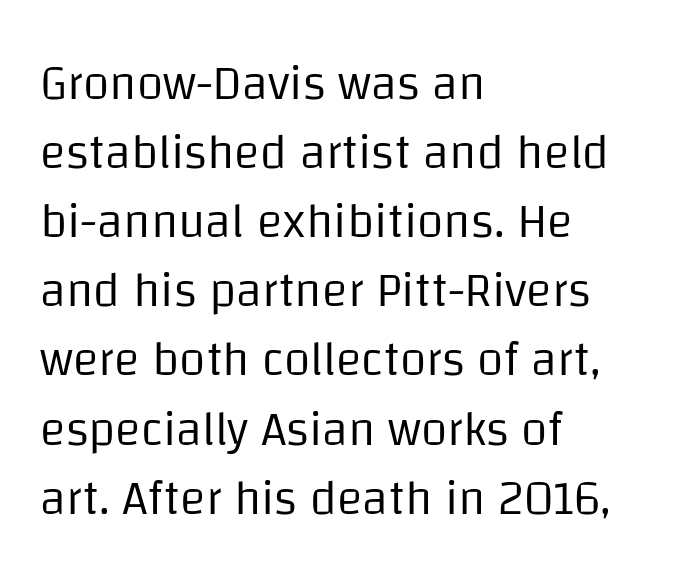
{"serif": "no", "italic": "no", "bold": "no", "weight": "regular", "width": "normal", "stroke_contrast": "low", "x_height": "large", "monospaced": "no", "underline": "no", "align": "left", "line_spacing": "normal", "line_spacing_ratio": 1.44, "letter_spacing": "normal", "letter_spacing_em": 0.0, "glyph_px": 48}
